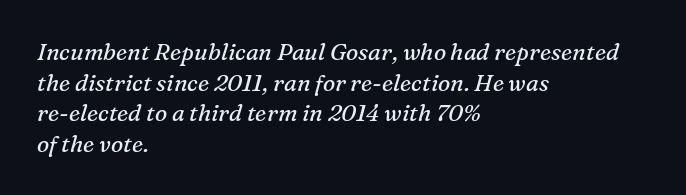
{"italic": "yes", "lean": "right", "slant_degrees": 16, "bold": "no", "underline": "no", "align": "left", "line_spacing": "normal", "line_spacing_ratio": 1.33, "letter_spacing": "normal", "letter_spacing_em": 0.0, "glyph_px": 23}
